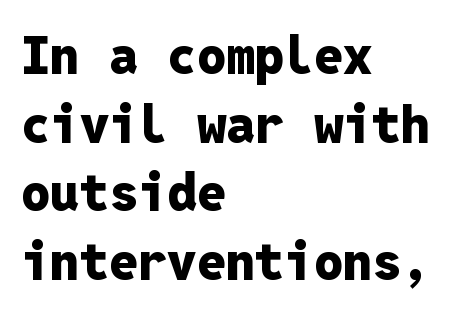
Q: Is the text bold? A: Yes.
Q: Is the text italic (slanted)? A: No, it is upright.
Q: Is the typeface a serif or a sans-serif typeface? A: Sans-serif.
Q: Is the text underlined? A: No.
Q: How is the paragraph aligned? A: Left-aligned.
Q: Is the spacing between letters normal or unusually wide? A: Normal.
Q: Is the spacing between lines tight, normal or loose? A: Normal.
Q: Width (condensed, normal, or wide)? A: Normal.
Q: Stroke contrast? A: Low.
Q: x-height? A: Medium.
Q: Monospaced? A: Yes.
